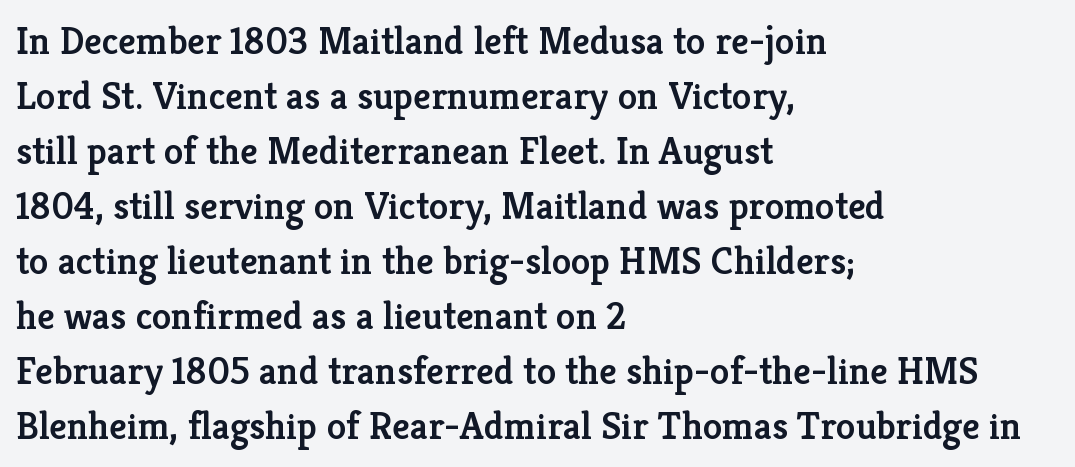
The image shows 39 px semibold serif type, upright; set left-aligned, normal line spacing (1.41x), normal letter spacing, not underlined; low stroke contrast and a medium x-height.
